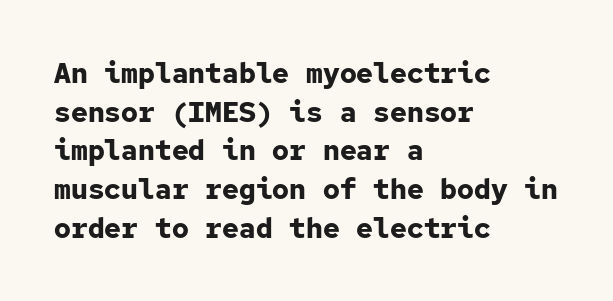
{"serif": "no", "italic": "no", "bold": "yes", "weight": "bold", "width": "normal", "stroke_contrast": "low", "x_height": "medium", "monospaced": "yes", "underline": "no", "align": "left", "line_spacing": "normal", "line_spacing_ratio": 1.38, "letter_spacing": "normal", "letter_spacing_em": 0.0, "glyph_px": 28}
